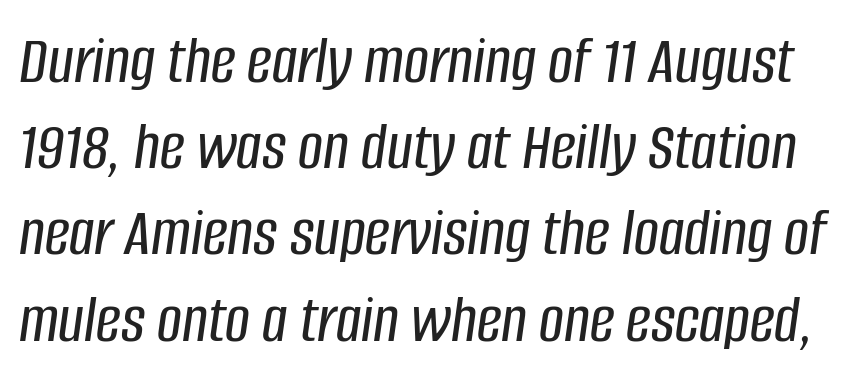
The image shows 69 px condensed type, italic (leaning right); set normal line spacing (1.25x), normal letter spacing, not underlined; low stroke contrast and a large x-height.
